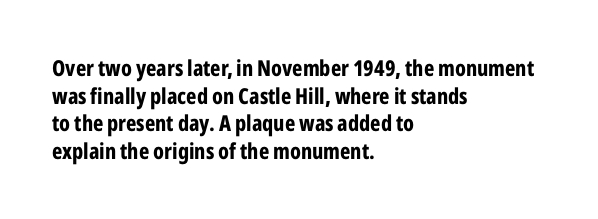
{"italic": "no", "bold": "yes", "underline": "no", "align": "left", "line_spacing": "normal", "line_spacing_ratio": 1.26, "letter_spacing": "normal", "letter_spacing_em": 0.0, "glyph_px": 22}
